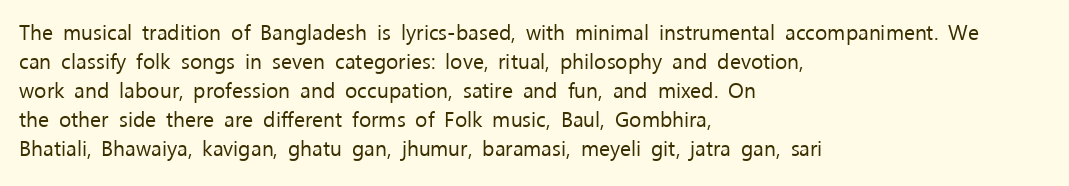
Letters rest on an invisible, unmarked baseline. Heaviness? Minimal to ordinary, like unemphasized prose. The rendering anchors every line to the left-hand side. The line-height multiplier appears to be the usual default.
